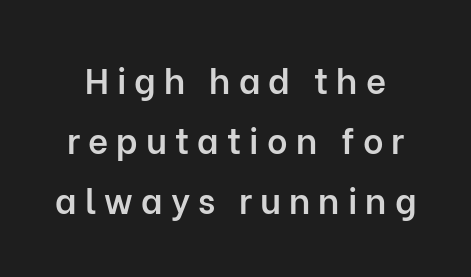
{"serif": "no", "italic": "no", "bold": "semi", "weight": "semibold", "width": "normal", "stroke_contrast": "low", "x_height": "medium", "monospaced": "no", "underline": "no", "line_spacing_ratio": 1.72, "letter_spacing": "wide", "letter_spacing_em": 0.23, "glyph_px": 35}
